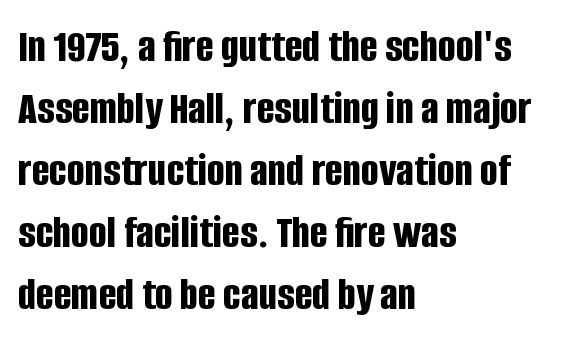
The image shows 47 px bold, condensed sans-serif type, upright; set left-aligned, normal line spacing (1.32x), normal letter spacing, not underlined; low stroke contrast and a large x-height.
